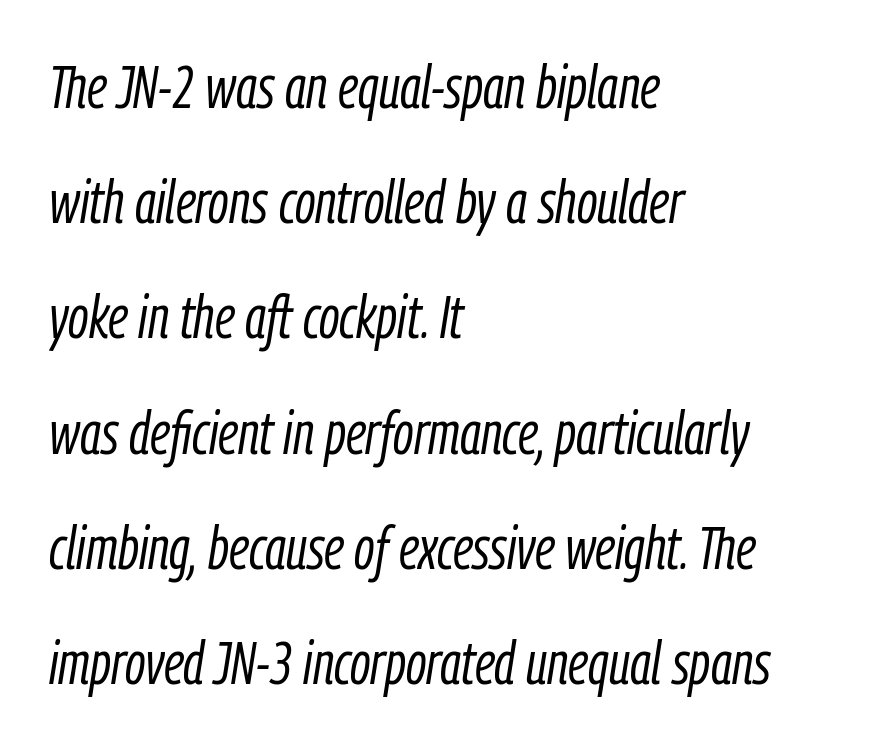
Q: Is the text bold? A: No.
Q: Is the text italic (slanted)? A: Yes, it leans right by about 9 degrees.
Q: Is the text underlined? A: No.
Q: How is the paragraph aligned? A: Left-aligned.
Q: Is the spacing between letters normal or unusually wide? A: Normal.
Q: Is the spacing between lines tight, normal or loose? A: Loose.
Q: Width (condensed, normal, or wide)? A: Condensed.
Q: Stroke contrast? A: Low.
Q: x-height? A: Medium.
Q: Monospaced? A: No.
